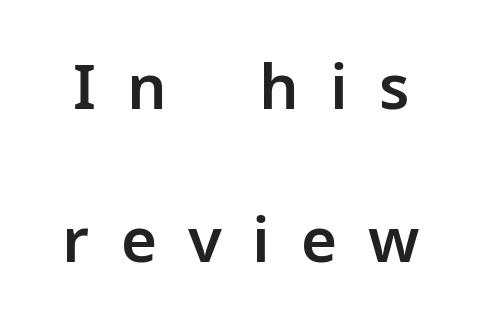
{"serif": "no", "italic": "no", "width": "normal", "stroke_contrast": "low", "x_height": "medium", "monospaced": "no", "underline": "no", "line_spacing": "loose", "line_spacing_ratio": 2.46, "letter_spacing": "wide", "letter_spacing_em": 0.5, "glyph_px": 62}
